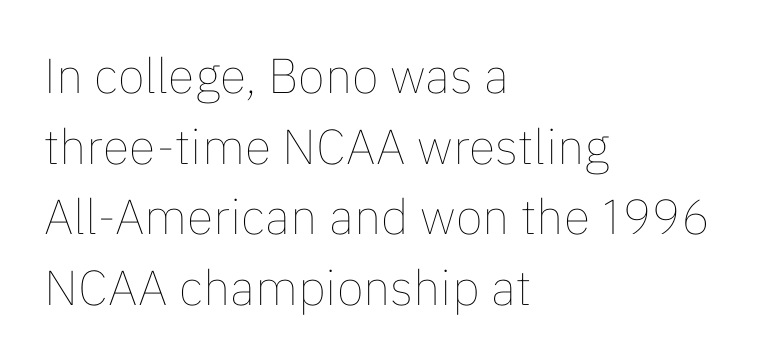
Stroke mass is kept to a normal reading level or below. The tracking reads as untouched default to a designer's eye. Style check: upright. The rendering uses natural spacing where letterforms have individual widths.
